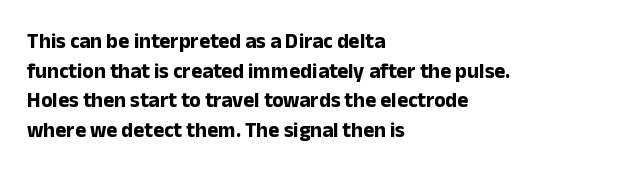
The image shows 21 px bold type, upright; set left-aligned, normal line spacing (1.41x), normal letter spacing, not underlined.
